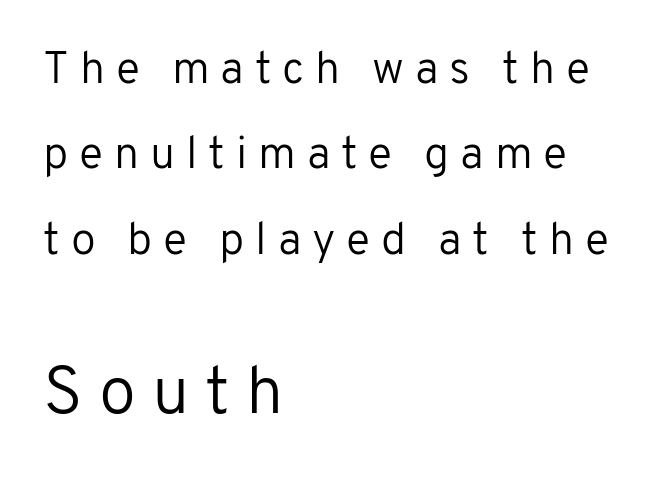
Q: Is the text bold? A: No.
Q: Is the text italic (slanted)? A: No, it is upright.
Q: Is the typeface a serif or a sans-serif typeface? A: Sans-serif.
Q: Is the text underlined? A: No.
Q: How is the paragraph aligned? A: Left-aligned.
Q: Is the spacing between letters normal or unusually wide? A: Unusually wide.
Q: Is the spacing between lines tight, normal or loose? A: Loose.
Q: Which block of text is set in a larger size, the first (top) or the second (bottom)? A: The second (bottom) one.
Q: Width (condensed, normal, or wide)? A: Normal.
Q: Stroke contrast? A: Low.
Q: x-height? A: Medium.
Q: Monospaced? A: No.
